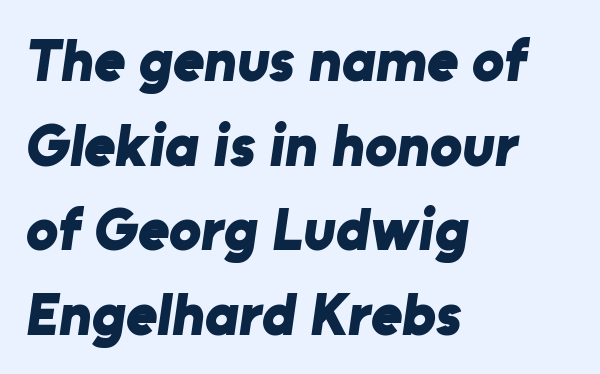
In terms of leading, this rendering sits right in the middle. Quick note: underline off. Does extra space separate the letters? No, they use regular spacing. The lines are quadded left. Typographic density is high because the face is bold. No feet cap the strokes, marking this as sans-serif type.
